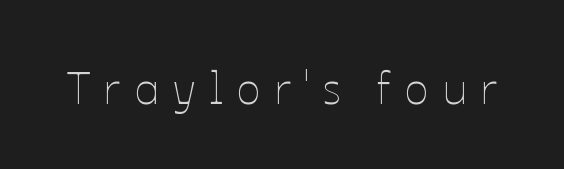
{"italic": "no", "bold": "no", "weight": "thin", "width": "normal", "stroke_contrast": "low", "x_height": "medium", "monospaced": "no", "underline": "no", "letter_spacing": "wide", "letter_spacing_em": 0.29, "glyph_px": 46}
